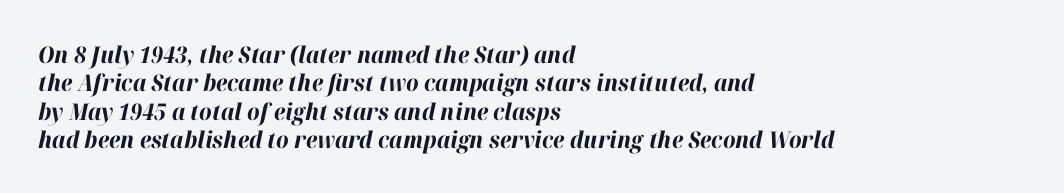
Q: Is the text bold? A: Yes.
Q: Is the text italic (slanted)? A: Yes, it leans right by about 12 degrees.
Q: Is the text underlined? A: No.
Q: How is the paragraph aligned? A: Left-aligned.
Q: Is the spacing between letters normal or unusually wide? A: Normal.
